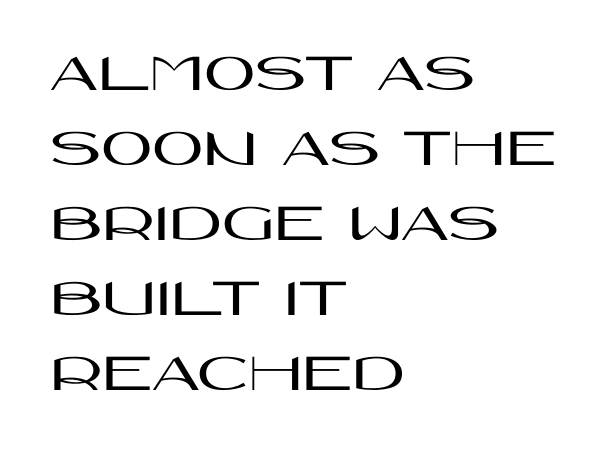
{"serif": "no", "italic": "no", "width": "wide", "stroke_contrast": "high", "x_height": "large", "monospaced": "no", "underline": "no", "align": "left", "line_spacing": "normal", "line_spacing_ratio": 1.34, "letter_spacing": "normal", "letter_spacing_em": 0.0, "glyph_px": 56}
